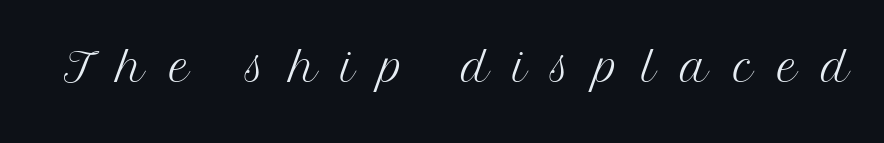
{"serif": "yes", "bold": "no", "weight": "light", "width": "normal", "stroke_contrast": "medium", "x_height": "medium", "monospaced": "no", "underline": "no", "letter_spacing": "wide", "letter_spacing_em": 0.39, "glyph_px": 62}
